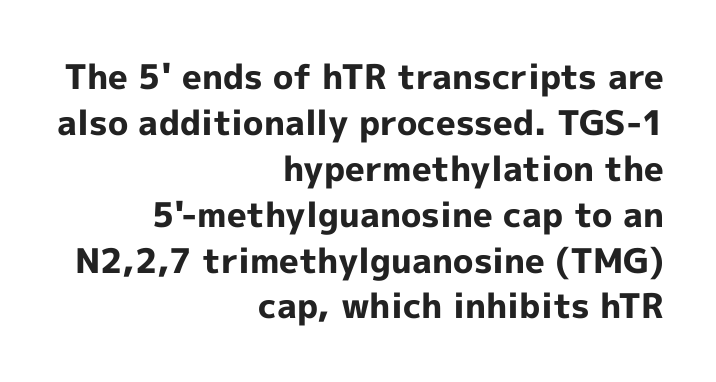
Q: Is the text bold? A: Yes.
Q: Is the text italic (slanted)? A: No, it is upright.
Q: Is the typeface a serif or a sans-serif typeface? A: Sans-serif.
Q: Is the text underlined? A: No.
Q: How is the paragraph aligned? A: Right-aligned.
Q: Is the spacing between letters normal or unusually wide? A: Normal.
Q: Is the spacing between lines tight, normal or loose? A: Normal.
Q: Width (condensed, normal, or wide)? A: Normal.
Q: x-height? A: Medium.
Q: Monospaced? A: No.
